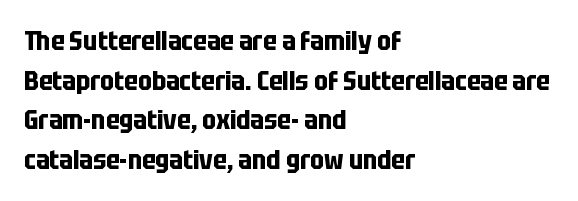
The image shows 26 px bold type, upright; set left-aligned, normal line spacing (1.52x), normal letter spacing, not underlined.
